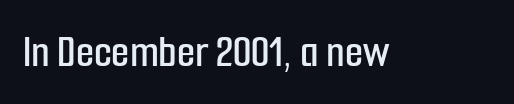
Q: Is the text italic (slanted)? A: No, it is upright.
Q: Is the typeface a serif or a sans-serif typeface? A: Sans-serif.
Q: Is the text underlined? A: No.
Q: Is the spacing between letters normal or unusually wide? A: Normal.
Q: Width (condensed, normal, or wide)? A: Condensed.
Q: Stroke contrast? A: Low.
Q: x-height? A: Medium.
Q: Monospaced? A: No.
